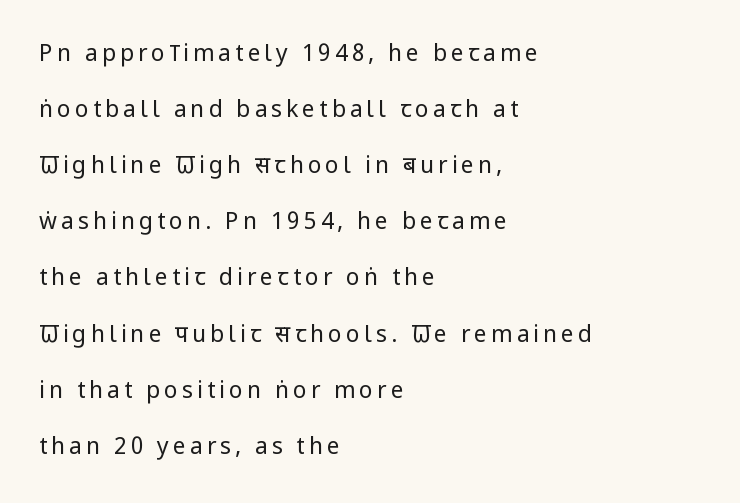
The image shows 23 px text type, upright; set left-aligned, loose line spacing (2.44x), not underlined.
